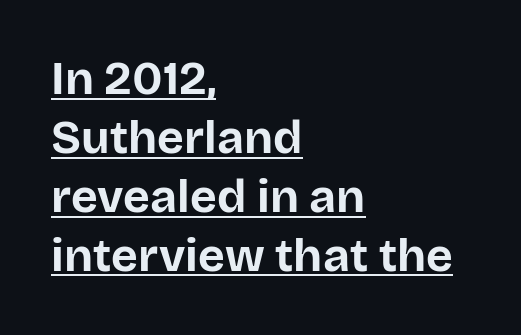
The image shows 46 px bold sans-serif type, upright; set left-aligned, normal line spacing (1.28x), normal letter spacing, underlined; low stroke contrast and a large x-height.
